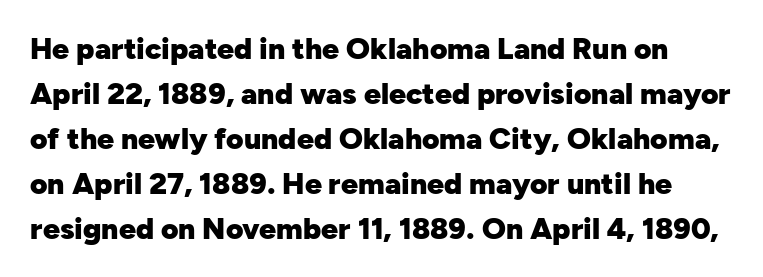
The image shows 30 px heavy sans-serif type, upright; set normal line spacing (1.5x), normal letter spacing, not underlined; low stroke contrast and a medium x-height.
